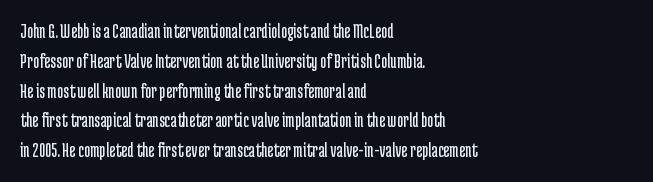
{"italic": "no", "bold": "no", "underline": "no", "align": "left", "line_spacing": "normal", "line_spacing_ratio": 1.42, "letter_spacing": "normal", "letter_spacing_em": 0.0, "glyph_px": 21}
